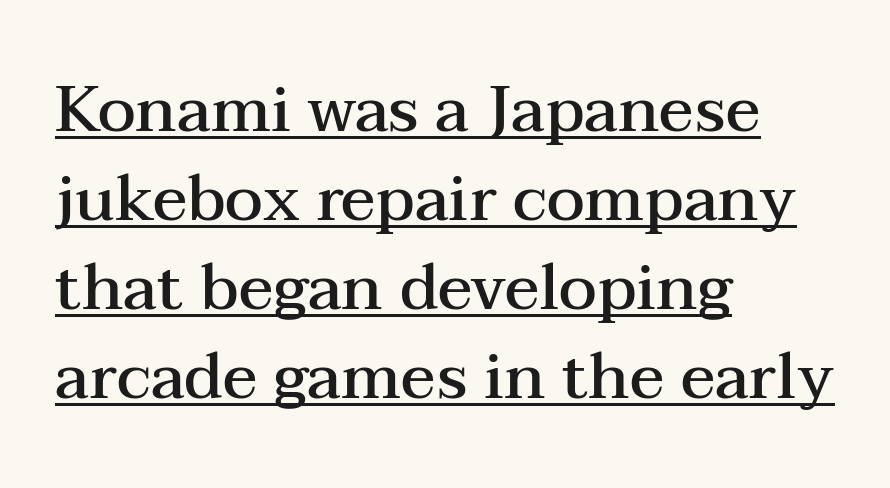
{"serif": "yes", "italic": "no", "bold": "semi", "weight": "semibold", "width": "wide", "stroke_contrast": "medium", "x_height": "medium", "monospaced": "no", "underline": "yes", "align": "left", "line_spacing": "normal", "line_spacing_ratio": 1.39, "letter_spacing": "normal", "letter_spacing_em": 0.0, "glyph_px": 64}
